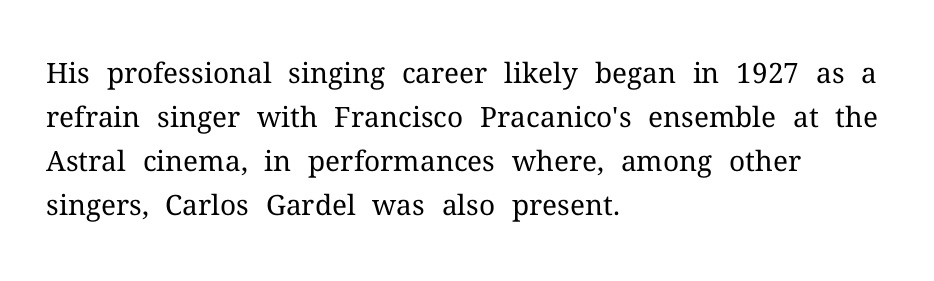
Regarding serifs, this sample has them. Visually the block forms a straight wall on the left and a jagged coastline on the right. The face looks like a standard text weight, possibly lighter. Tracking value appears to be zero — textbook default spacing. The foot of each line stays bare and open.
